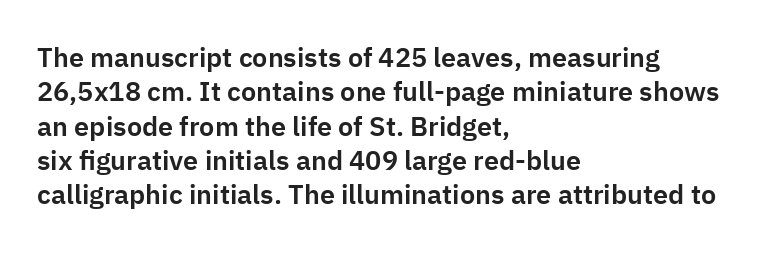
Q: Is the text italic (slanted)? A: No, it is upright.
Q: Is the text underlined? A: No.
Q: How is the paragraph aligned? A: Left-aligned.
Q: Is the spacing between letters normal or unusually wide? A: Normal.
Q: Is the spacing between lines tight, normal or loose? A: Normal.
